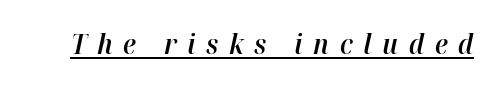
{"italic": "yes", "lean": "right", "slant_degrees": 12, "bold": "semi", "weight": "semibold", "width": "normal", "stroke_contrast": "high", "x_height": "medium", "monospaced": "no", "underline": "yes", "letter_spacing": "wide", "letter_spacing_em": 0.38, "glyph_px": 28}
